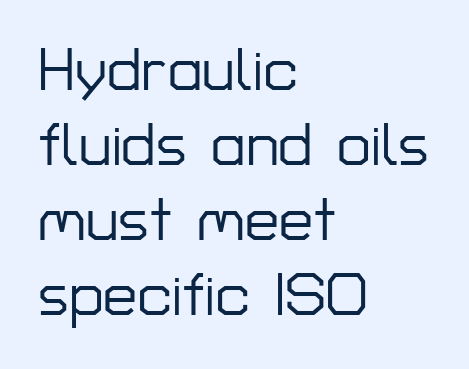
Does the type have serifs? No, each stem ends abruptly. Words float on clear page, feet unadorned. Spacing verdict: proportional, widths tailored to each character. Ordinary non-slanted type is in use. The setting favours the left margin, as ordinary paragraphs usually do.
